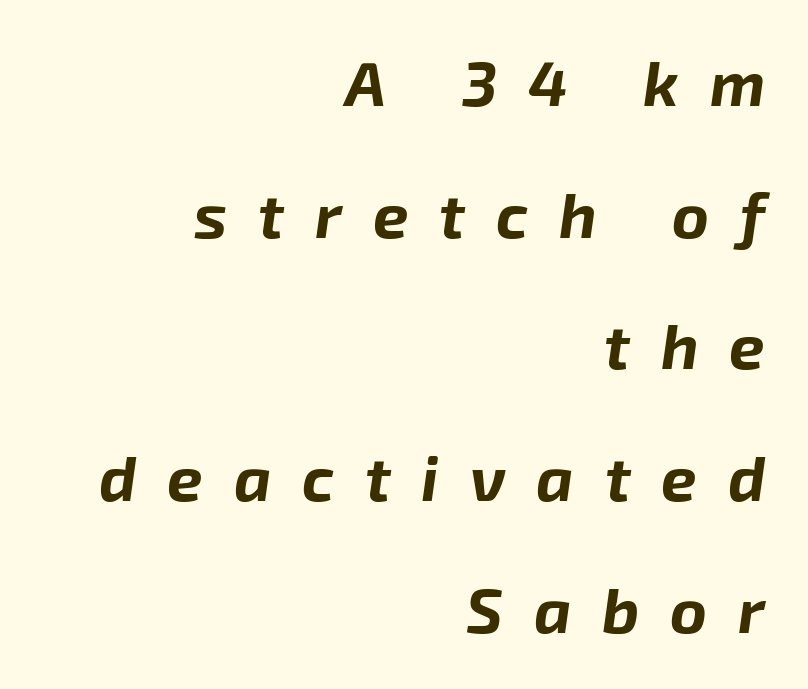
Q: Is the text bold? A: Yes.
Q: Is the text italic (slanted)? A: Yes, it leans right by about 8 degrees.
Q: Is the text underlined? A: No.
Q: How is the paragraph aligned? A: Right-aligned.
Q: Is the spacing between letters normal or unusually wide? A: Unusually wide.
Q: Is the spacing between lines tight, normal or loose? A: Loose.
Q: Width (condensed, normal, or wide)? A: Normal.
Q: Stroke contrast? A: Low.
Q: x-height? A: Medium.
Q: Monospaced? A: No.
